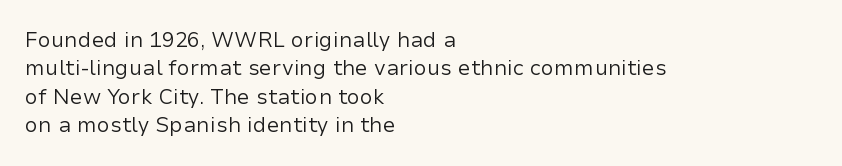
Q: Is the text bold? A: No.
Q: Is the text italic (slanted)? A: No, it is upright.
Q: Is the text underlined? A: No.
Q: How is the paragraph aligned? A: Left-aligned.
Q: Is the spacing between letters normal or unusually wide? A: Normal.
Q: Is the spacing between lines tight, normal or loose? A: Normal.
